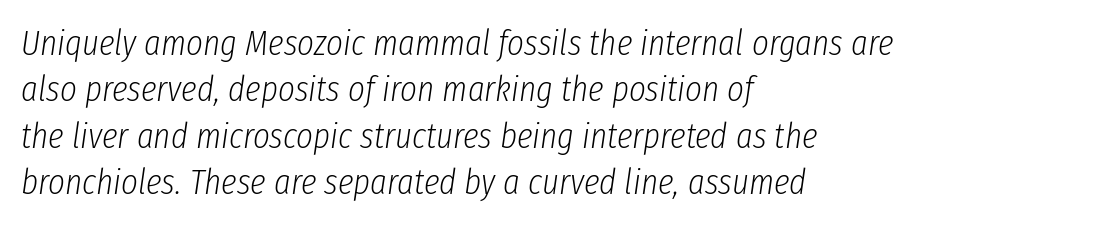
The passage shown is typed in a proportional face where columns would drift. Weight: not bold — regular or lighter. Letters rest on an invisible, unmarked baseline. Does the copy run flush right? No — it runs flush left.
